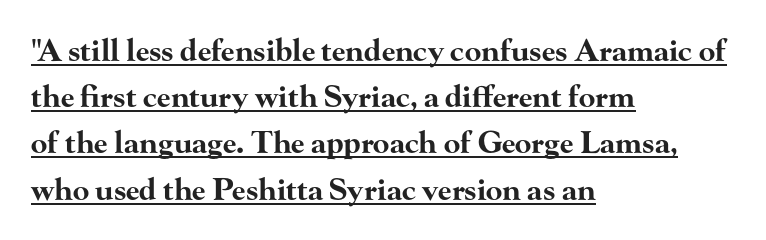
{"serif": "yes", "italic": "no", "bold": "yes", "weight": "bold", "width": "wide", "stroke_contrast": "high", "x_height": "small", "monospaced": "no", "underline": "yes", "align": "left", "line_spacing": "normal", "line_spacing_ratio": 1.54, "letter_spacing": "normal", "letter_spacing_em": 0.0, "glyph_px": 30}
